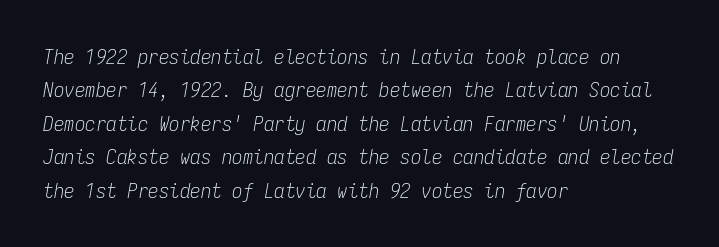
Q: Is the text bold? A: No.
Q: Is the text italic (slanted)? A: Yes, it leans right by about 9 degrees.
Q: Is the text underlined? A: No.
Q: How is the paragraph aligned? A: Left-aligned.
Q: Is the spacing between letters normal or unusually wide? A: Normal.
Q: Is the spacing between lines tight, normal or loose? A: Normal.
